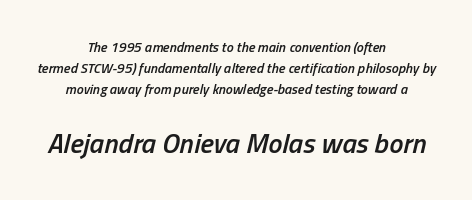
Q: Is the text bold? A: Semi-bold.
Q: Is the text italic (slanted)? A: Yes, it leans right by about 13 degrees.
Q: Is the text underlined? A: No.
Q: How is the paragraph aligned? A: Centered.
Q: Is the spacing between letters normal or unusually wide? A: Normal.
Q: Is the spacing between lines tight, normal or loose? A: Normal.
Q: Which block of text is set in a larger size, the first (top) or the second (bottom)? A: The second (bottom) one.
Q: Width (condensed, normal, or wide)? A: Condensed.
Q: Stroke contrast? A: Low.
Q: x-height? A: Medium.
Q: Monospaced? A: No.
